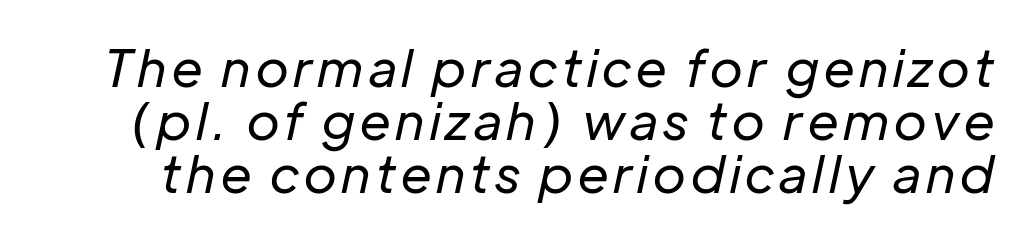
The font is comparable to plain body text, perhaps lighter. Style check: oblique. The glyphs are unaccompanied by any horizontal stroke below them. This sample has the flowing, uneven cadence of proportional lettering. One glance says dense: line gaps are narrower than usual.
